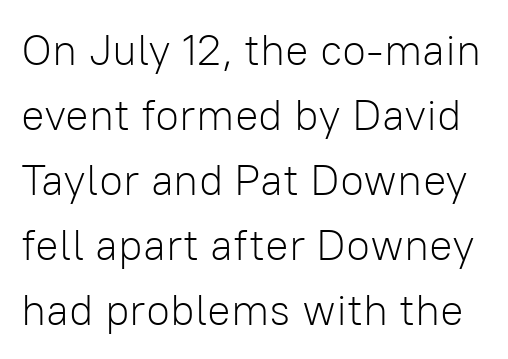
Successive baselines arrive at the customary interval. Here the designer chose a conventional face with non-uniform glyph widths. Descenders are the only things crossing below the line. Tracking here is standard; glyphs follow each other at the usual distance. Are there feet on the stems? There aren't — it's a sans. The letters stand upright; this is a roman face.
